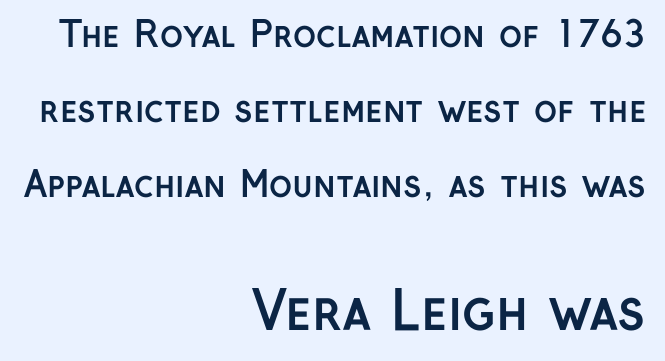
Q: Is the text bold? A: Yes.
Q: Is the text italic (slanted)? A: No, it is upright.
Q: Is the typeface a serif or a sans-serif typeface? A: Sans-serif.
Q: Is the text underlined? A: No.
Q: How is the paragraph aligned? A: Right-aligned.
Q: Is the spacing between letters normal or unusually wide? A: Normal.
Q: Is the spacing between lines tight, normal or loose? A: Loose.
Q: Which block of text is set in a larger size, the first (top) or the second (bottom)? A: The second (bottom) one.
Q: Width (condensed, normal, or wide)? A: Normal.
Q: Stroke contrast? A: Low.
Q: x-height? A: Medium.
Q: Monospaced? A: No.
